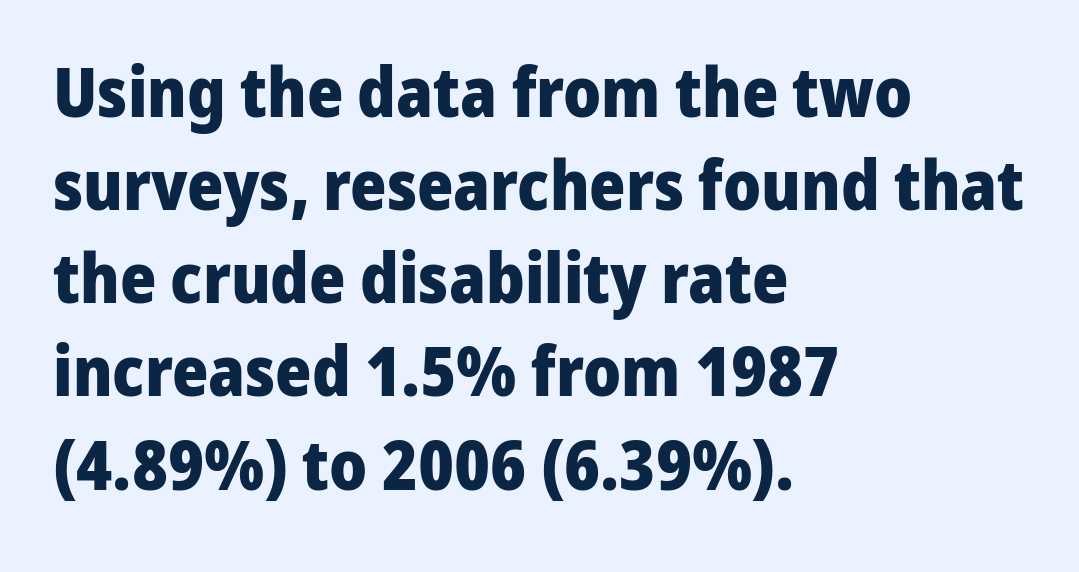
{"serif": "no", "italic": "no", "bold": "yes", "weight": "heavy", "width": "normal", "stroke_contrast": "low", "x_height": "medium", "monospaced": "no", "underline": "no", "align": "left", "line_spacing": "normal", "line_spacing_ratio": 1.35, "letter_spacing": "normal", "letter_spacing_em": 0.0, "glyph_px": 69}
